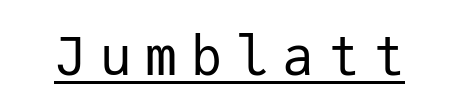
Q: Is the text bold? A: No.
Q: Is the text italic (slanted)? A: No, it is upright.
Q: Is the typeface a serif or a sans-serif typeface? A: Sans-serif.
Q: Is the text underlined? A: Yes.
Q: Is the spacing between letters normal or unusually wide? A: Unusually wide.
Q: Width (condensed, normal, or wide)? A: Normal.
Q: Stroke contrast? A: Low.
Q: x-height? A: Medium.
Q: Monospaced? A: Yes.
